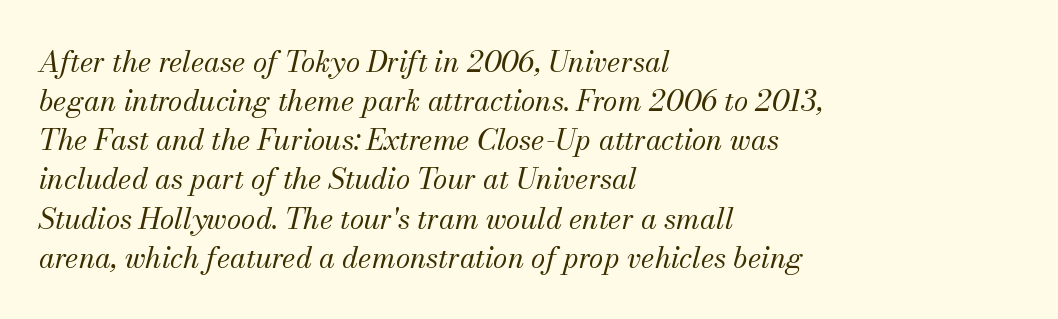
Q: Is the text bold? A: No.
Q: Is the text italic (slanted)? A: Yes, it leans right by about 13 degrees.
Q: Is the typeface a serif or a sans-serif typeface? A: Serif.
Q: Is the text underlined? A: No.
Q: How is the paragraph aligned? A: Left-aligned.
Q: Is the spacing between letters normal or unusually wide? A: Normal.
Q: Is the spacing between lines tight, normal or loose? A: Normal.
Q: Width (condensed, normal, or wide)? A: Normal.
Q: Stroke contrast? A: Medium.
Q: x-height? A: Small.
Q: Monospaced? A: No.
